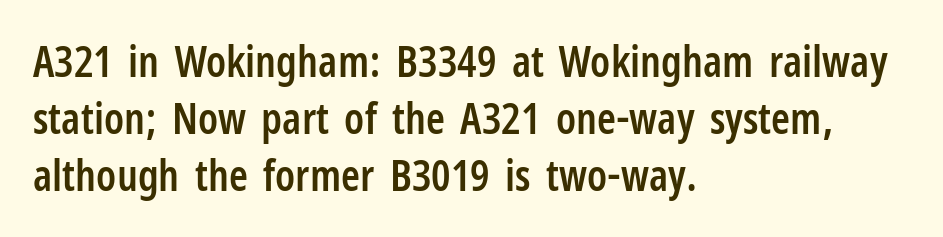
{"serif": "no", "italic": "no", "bold": "semi", "weight": "semibold", "width": "condensed", "stroke_contrast": "low", "x_height": "medium", "monospaced": "no", "underline": "no", "align": "left", "line_spacing": "normal", "line_spacing_ratio": 1.32, "letter_spacing": "normal", "letter_spacing_em": 0.0, "glyph_px": 43}
